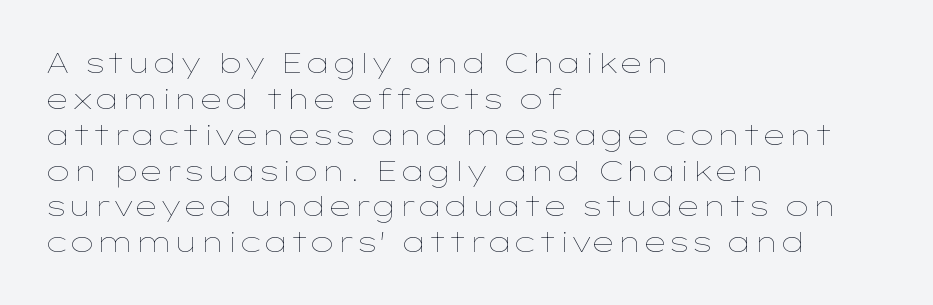
Q: Is the text bold? A: No.
Q: Is the text italic (slanted)? A: No, it is upright.
Q: Is the text underlined? A: No.
Q: How is the paragraph aligned? A: Left-aligned.
Q: Is the spacing between letters normal or unusually wide? A: Normal.
Q: Is the spacing between lines tight, normal or loose? A: Normal.
Q: Width (condensed, normal, or wide)? A: Wide.
Q: Stroke contrast? A: Low.
Q: x-height? A: Medium.
Q: Monospaced? A: No.
